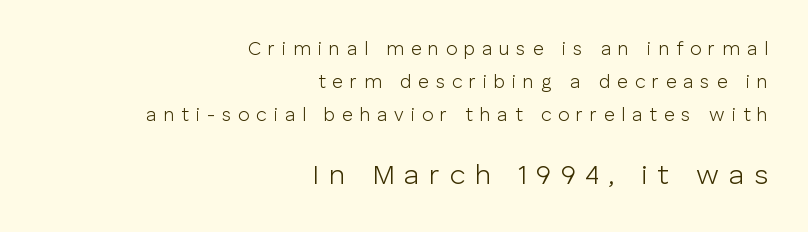
The image shows 28 px light sans-serif type, upright; set right-aligned, line spacing 1.75x, unusually wide letter spacing (+0.35 em), not underlined; the second (bottom) block is 1.47x larger; low stroke contrast and a medium x-height.
